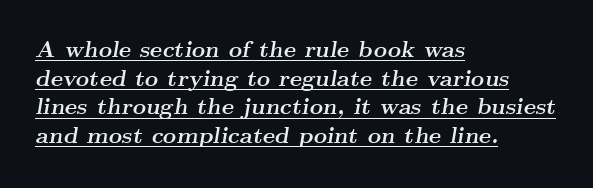
The image shows 23 px bold type, italic (leaning right); set left-aligned, line spacing 1.24x, normal letter spacing, underlined.
